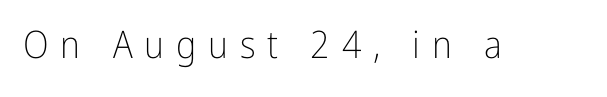
The image shows 38 px light, condensed sans-serif type, upright; set unusually wide letter spacing (+0.31 em), not underlined; low stroke contrast and a medium x-height.
